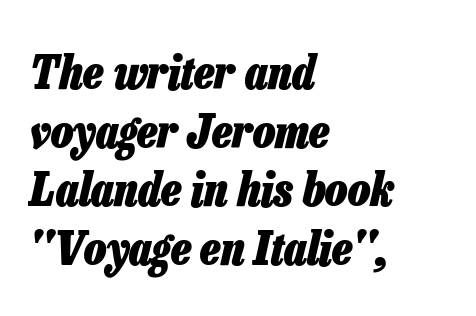
{"italic": "yes", "lean": "right", "slant_degrees": 13, "bold": "yes", "weight": "heavy", "width": "condensed", "stroke_contrast": "low", "x_height": "medium", "monospaced": "no", "underline": "no", "align": "left", "line_spacing": "normal", "line_spacing_ratio": 1.25, "letter_spacing": "normal", "letter_spacing_em": 0.0, "glyph_px": 47}
